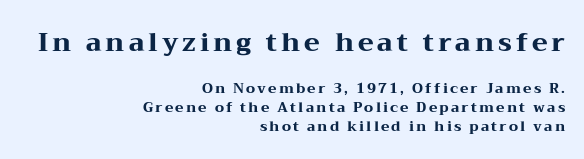
The foot of each line stays bare and open. Look at the stroke-to-counter ratio: heavy, a bold. Successive baselines arrive at the customary interval. The letters stand straight up with perfectly vertical stems. The lines are quadded right. The emphasis by scale lands on block number one, above.
